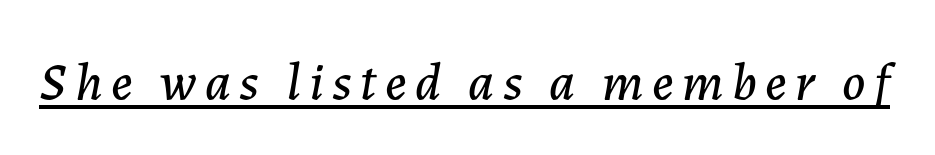
Q: Is the text italic (slanted)? A: Yes, it leans right by about 7 degrees.
Q: Is the text underlined? A: Yes.
Q: Width (condensed, normal, or wide)? A: Normal.
Q: Stroke contrast? A: Low.
Q: x-height? A: Medium.
Q: Monospaced? A: No.
